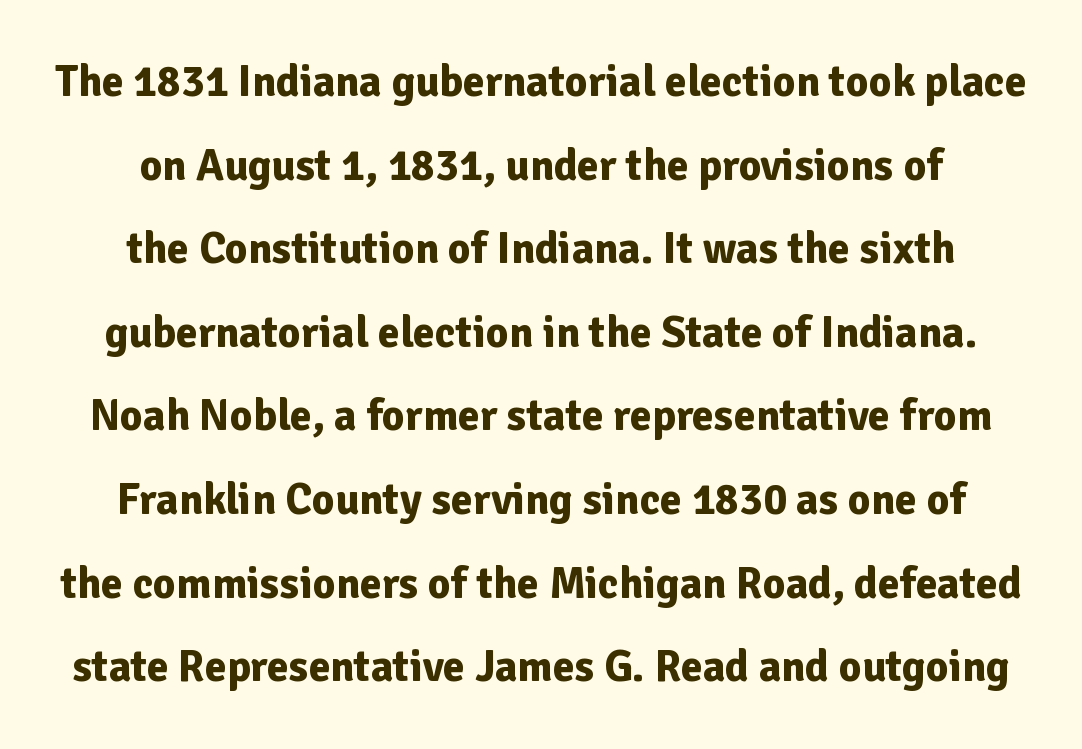
This sample trades compactness for vertical openness between lines. Letterform terminals end flat and unadorned throughout the passage. Lines of text with bare space underneath. The letters stand upright; this is a roman face. Observe the ordinary spacing: letters are neighbours, not strangers.
